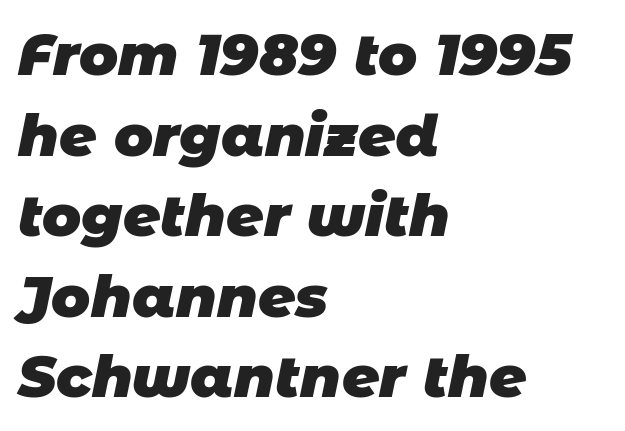
In terms of leading, this rendering sits right in the middle. The letters advance in unequal steps, a hallmark of proportional type. The rendering keeps characters at their native spacing. The foot of each line stays bare and open.
